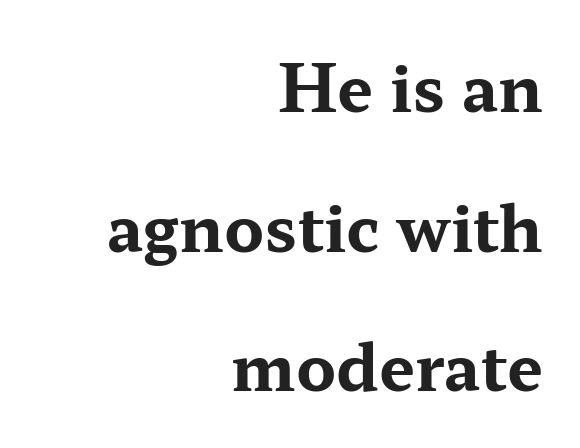
Q: Is the text bold? A: Yes.
Q: Is the text italic (slanted)? A: No, it is upright.
Q: Is the typeface a serif or a sans-serif typeface? A: Serif.
Q: Is the text underlined? A: No.
Q: How is the paragraph aligned? A: Right-aligned.
Q: Is the spacing between letters normal or unusually wide? A: Normal.
Q: Is the spacing between lines tight, normal or loose? A: Loose.
Q: Width (condensed, normal, or wide)? A: Wide.
Q: Stroke contrast? A: Medium.
Q: x-height? A: Medium.
Q: Monospaced? A: No.
